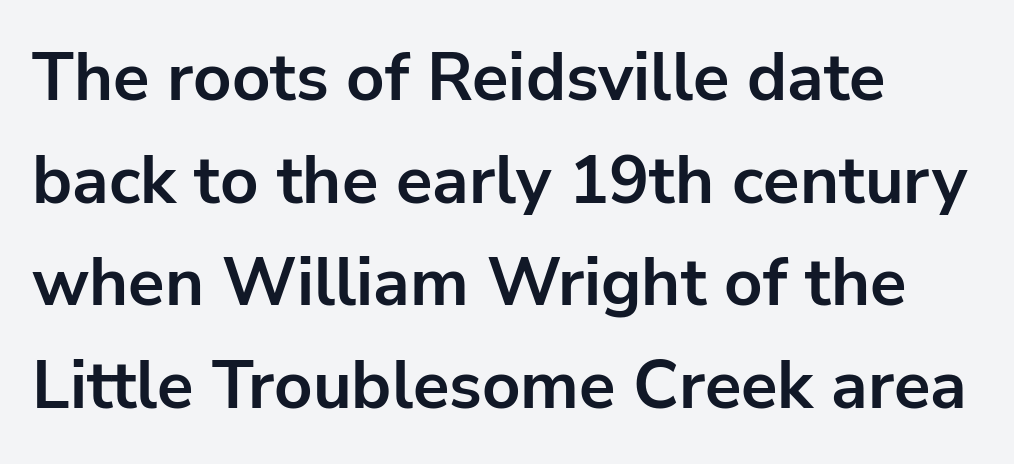
{"serif": "no", "italic": "no", "bold": "yes", "weight": "bold", "width": "normal", "stroke_contrast": "low", "x_height": "medium", "monospaced": "no", "underline": "no", "align": "left", "line_spacing": "normal", "line_spacing_ratio": 1.53, "letter_spacing": "normal", "letter_spacing_em": 0.0, "glyph_px": 67}
